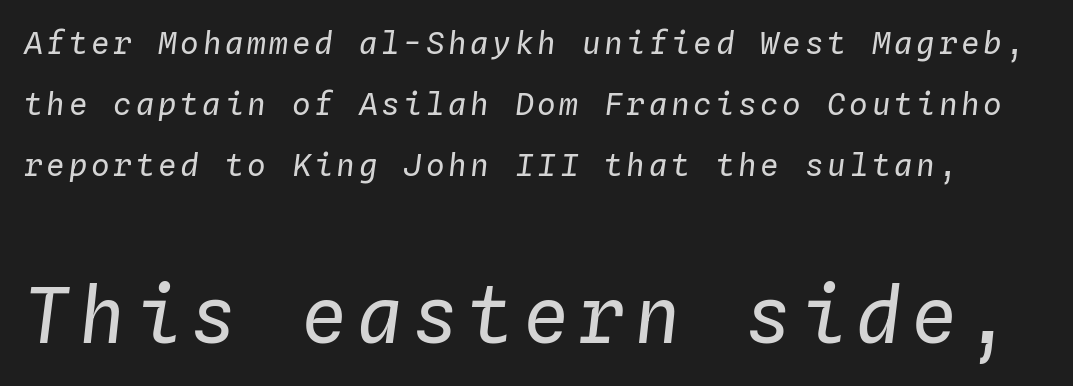
Q: Is the text bold? A: No.
Q: Is the text italic (slanted)? A: Yes, it leans right by about 4 degrees.
Q: Is the text underlined? A: No.
Q: Is the spacing between lines tight, normal or loose? A: Loose.
Q: Which block of text is set in a larger size, the first (top) or the second (bottom)? A: The second (bottom) one.
Q: Width (condensed, normal, or wide)? A: Normal.
Q: Stroke contrast? A: Low.
Q: x-height? A: Medium.
Q: Monospaced? A: Yes.
